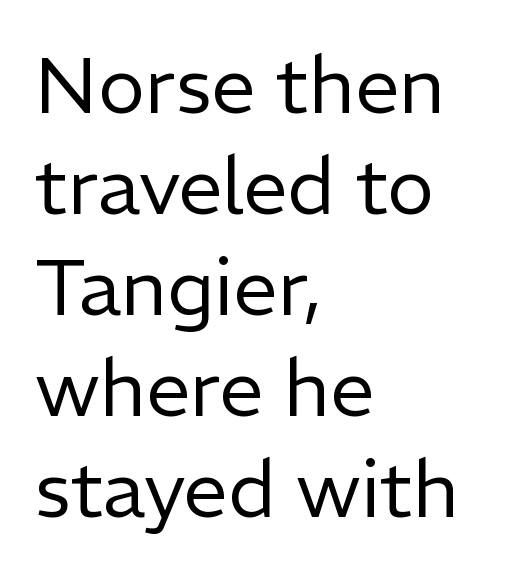
The image shows 79 px regular-weight sans-serif type, upright; set left-aligned, normal line spacing (1.28x), normal letter spacing, not underlined; low stroke contrast and a medium x-height.
